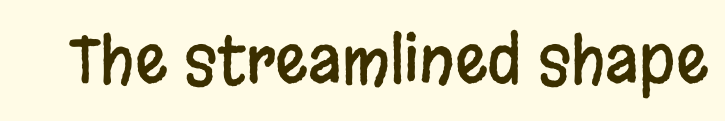
Q: Is the text italic (slanted)? A: No, it is upright.
Q: Is the typeface a serif or a sans-serif typeface? A: Sans-serif.
Q: Is the text underlined? A: No.
Q: Is the spacing between letters normal or unusually wide? A: Normal.
Q: Width (condensed, normal, or wide)? A: Condensed.
Q: Stroke contrast? A: Low.
Q: x-height? A: Large.
Q: Monospaced? A: No.
